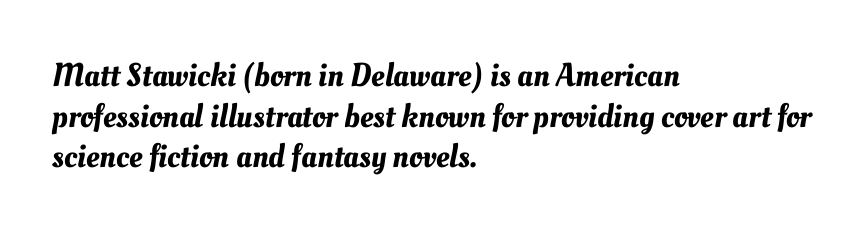
Typeset ragged right — the left edge is the straight one. Caption: standard tracking, unaltered. The passage shown is typed in a proportional face where columns would drift. The space directly below the letters is spotless.
